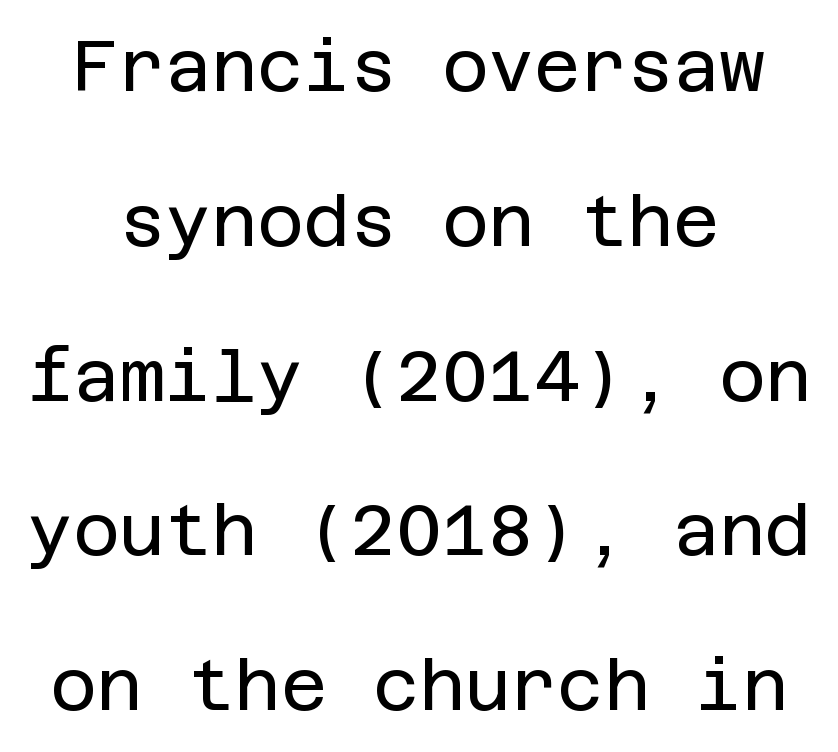
Q: Is the text bold? A: No.
Q: Is the text italic (slanted)? A: No, it is upright.
Q: Is the typeface a serif or a sans-serif typeface? A: Sans-serif.
Q: Is the text underlined? A: No.
Q: How is the paragraph aligned? A: Centered.
Q: Is the spacing between letters normal or unusually wide? A: Normal.
Q: Is the spacing between lines tight, normal or loose? A: Loose.
Q: Width (condensed, normal, or wide)? A: Normal.
Q: Stroke contrast? A: Low.
Q: x-height? A: Large.
